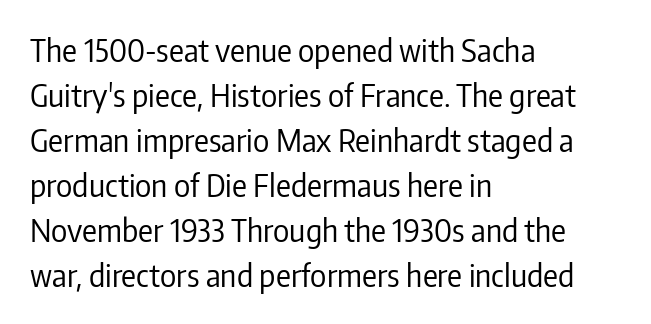
{"serif": "no", "italic": "no", "bold": "no", "weight": "regular", "width": "condensed", "stroke_contrast": "low", "x_height": "medium", "monospaced": "no", "underline": "no", "align": "left", "line_spacing": "normal", "line_spacing_ratio": 1.45, "letter_spacing": "normal", "letter_spacing_em": 0.0, "glyph_px": 31}
